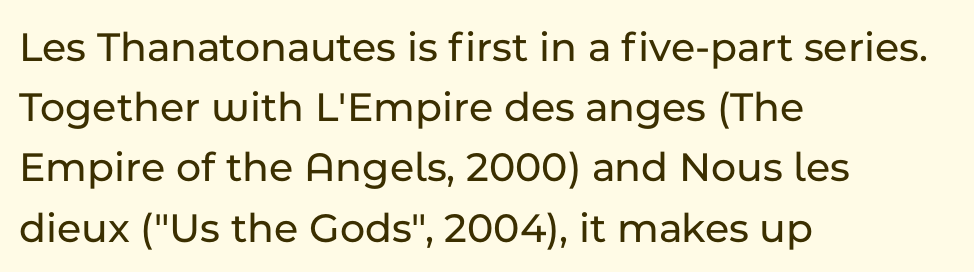
The image shows 43 px sans-serif type, upright; set left-aligned, normal line spacing (1.4x), normal letter spacing, not underlined; low stroke contrast and a medium x-height.
